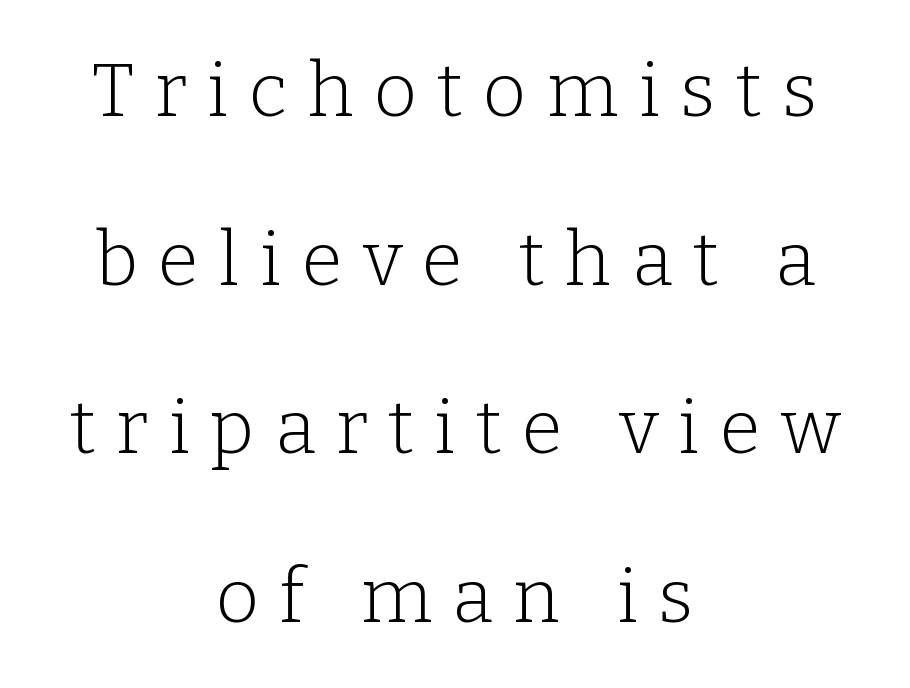
Is the type heavy? It reads as light-to-regular instead. If you drew a line through each stem, it would be perfectly vertical. Clear beneath every line of the passage. You can tell from the footed stems that serif type was used. The passage shown stacks its lines with a broad gap. The whitespace from short lines is split evenly between both sides.
